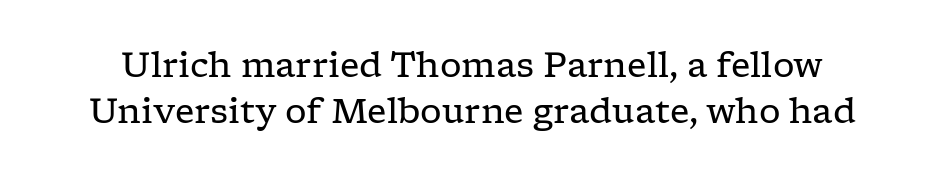
Glance below the letters and you will spot only blank space. Default kerning and tracking; the words read as compact shapes. Heaviness? Minimal to ordinary, like unemphasized prose. The text was rendered using a seriffed face with decorative stroke endings. Successive baselines arrive at the customary interval. Every stem runs plumb, perpendicular to the baseline.
